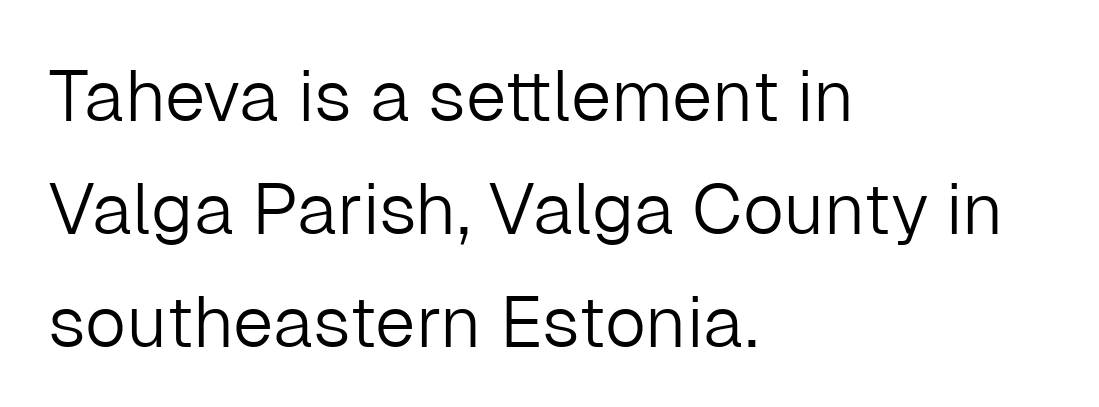
No chunkiness to these letters — they're not bold. The passage shown has conventional tracking throughout. Regular leading. These lines are set flush left with a ragged right edge. If you drew a line through each stem, it would be perfectly vertical.
